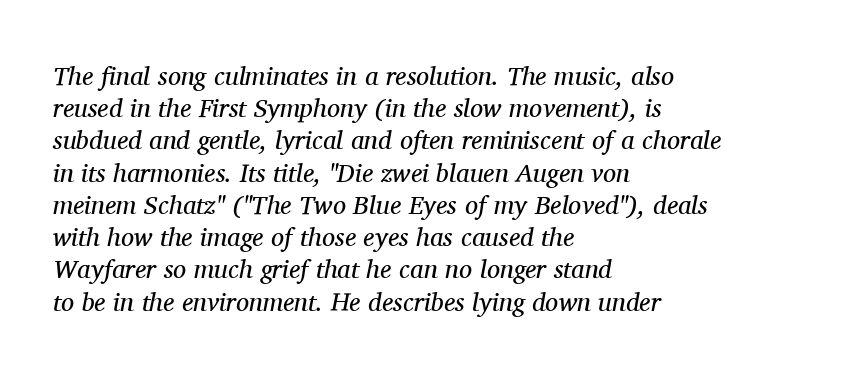
The image shows 26 px text type, italic (leaning right); set left-aligned, line spacing 1.24x, normal letter spacing, not underlined.
